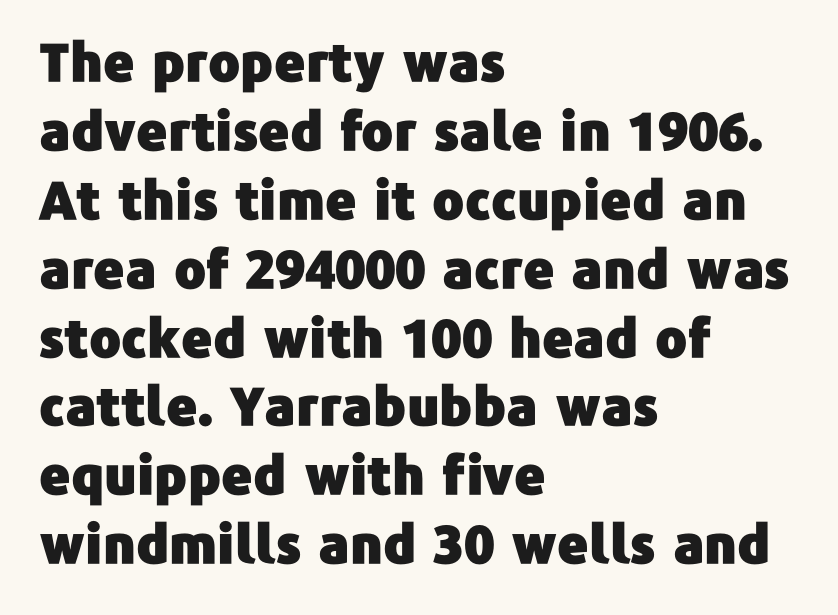
Q: Is the text italic (slanted)? A: No, it is upright.
Q: Is the typeface a serif or a sans-serif typeface? A: Sans-serif.
Q: Is the text underlined? A: No.
Q: How is the paragraph aligned? A: Left-aligned.
Q: Is the spacing between letters normal or unusually wide? A: Normal.
Q: Is the spacing between lines tight, normal or loose? A: Normal.
Q: Width (condensed, normal, or wide)? A: Normal.
Q: Stroke contrast? A: Low.
Q: x-height? A: Medium.
Q: Monospaced? A: No.
